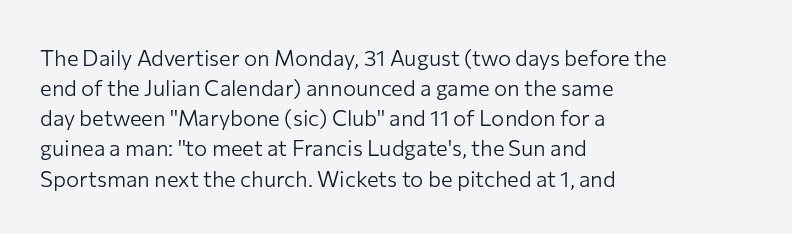
The image shows 22 px text type, upright; set left-aligned, normal line spacing (1.37x), normal letter spacing, not underlined.
